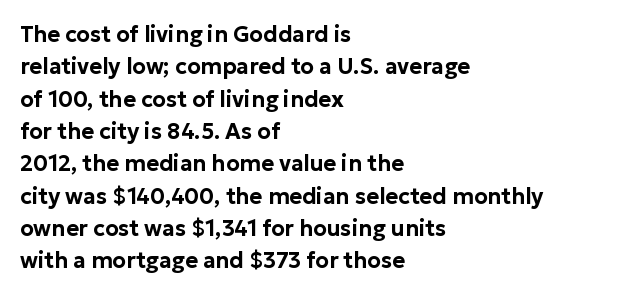
Bare-footed words on every line. The space between consecutive lines is moderate. Caption: standard tracking, unaltered. The lettering holds an erect, upright posture throughout. The text block is weighted toward the left margin, trailing off unevenly rightward.
